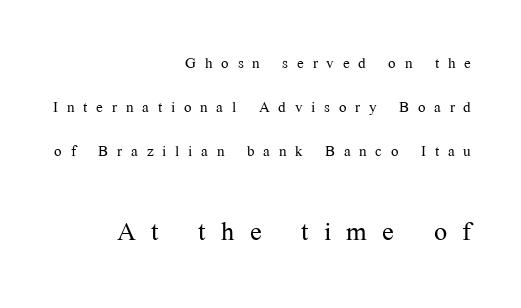
{"serif": "yes", "italic": "no", "bold": "no", "weight": "light", "width": "normal", "stroke_contrast": "medium", "x_height": "medium", "monospaced": "no", "underline": "no", "align": "right", "line_spacing": "loose", "line_spacing_ratio": 2.19, "letter_spacing": "wide", "letter_spacing_em": 0.44, "larger_block": "second", "size_ratio": 1.75, "glyph_px": 35}
